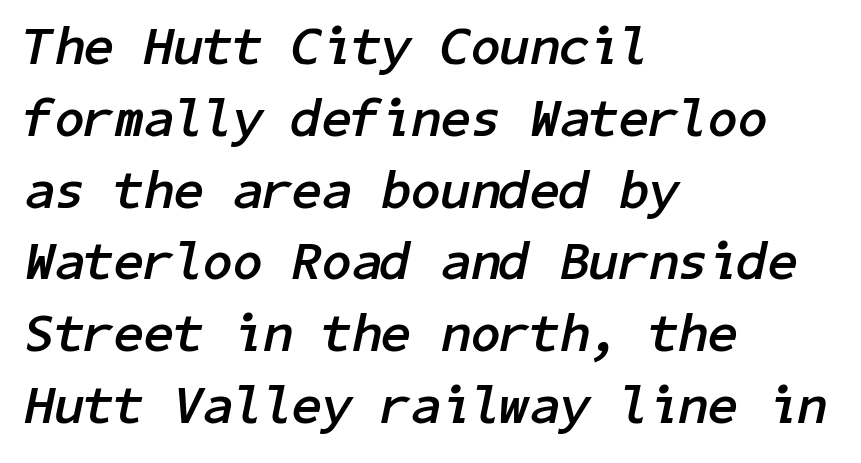
Honestly, the row spacing looks completely unremarkable. Letters rest on an invisible, unmarked baseline. An italicized treatment has been applied to the whole sample. The passage shown has conventional tracking throughout. Line beginnings align vertically; line endings do not.
